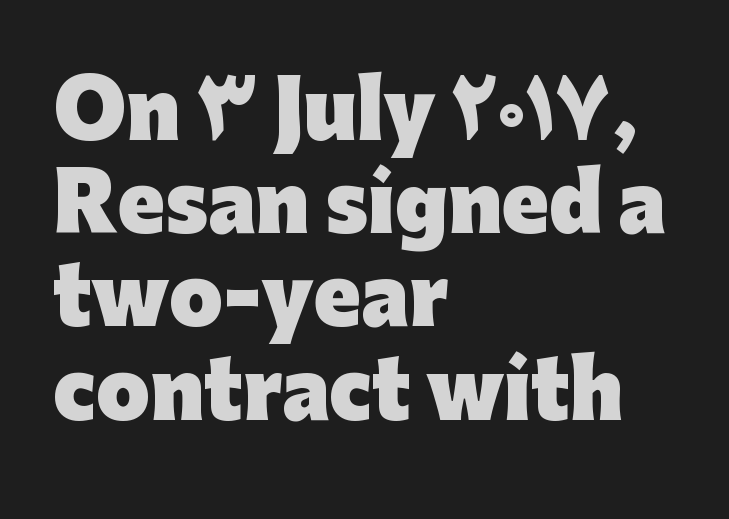
Short and long lines alike share a common starting point at left. Characters follow at the spacing the type designer built in. Do the characters align in a grid? No, the font is proportional. As a designer I'd log this as weight 700, bold. This rendering employs a face without finishing strokes, i.e., a sans-serif. The typography opts for an upright posture over an oblique one.
